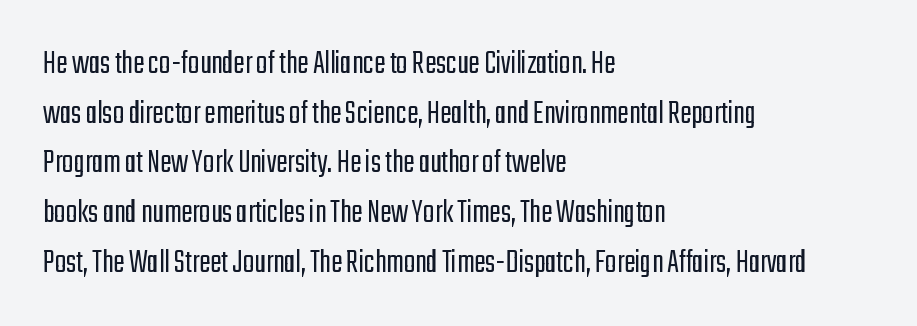
Q: Is the text bold? A: No.
Q: Is the text italic (slanted)? A: No, it is upright.
Q: Is the typeface a serif or a sans-serif typeface? A: Sans-serif.
Q: Is the text underlined? A: No.
Q: How is the paragraph aligned? A: Left-aligned.
Q: Is the spacing between letters normal or unusually wide? A: Normal.
Q: Is the spacing between lines tight, normal or loose? A: Normal.
Q: Width (condensed, normal, or wide)? A: Condensed.
Q: Stroke contrast? A: Low.
Q: x-height? A: Medium.
Q: Monospaced? A: No.
